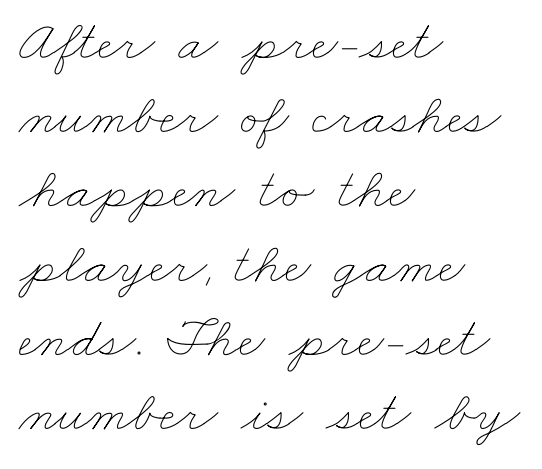
Q: Is the text bold? A: No.
Q: Is the text underlined? A: No.
Q: How is the paragraph aligned? A: Left-aligned.
Q: Is the spacing between letters normal or unusually wide? A: Normal.
Q: Is the spacing between lines tight, normal or loose? A: Normal.
Q: Width (condensed, normal, or wide)? A: Wide.
Q: Stroke contrast? A: Low.
Q: x-height? A: Small.
Q: Monospaced? A: No.
